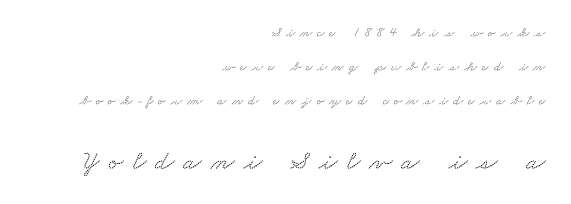
{"underline": "no", "align": "right", "line_spacing": "loose", "line_spacing_ratio": 2.43, "letter_spacing": "wide", "letter_spacing_em": 0.34, "larger_block": "second", "size_ratio": 1.93, "glyph_px": 27}
